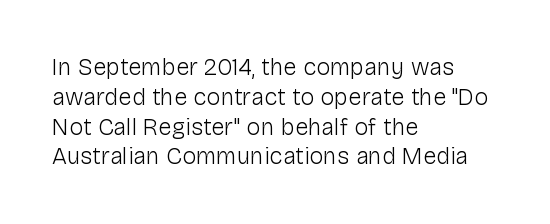
Q: Is the text bold? A: No.
Q: Is the text italic (slanted)? A: No, it is upright.
Q: Is the text underlined? A: No.
Q: How is the paragraph aligned? A: Left-aligned.
Q: Is the spacing between letters normal or unusually wide? A: Normal.
